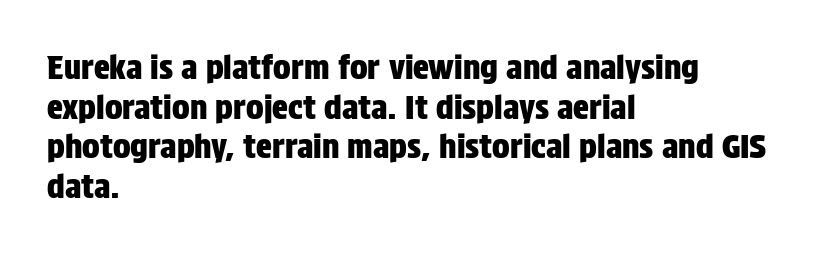
Letterform terminals end flat and unadorned throughout the passage. Type without underlining. The rendering keeps characters at their native spacing. Typeset ragged right — the left edge is the straight one.
